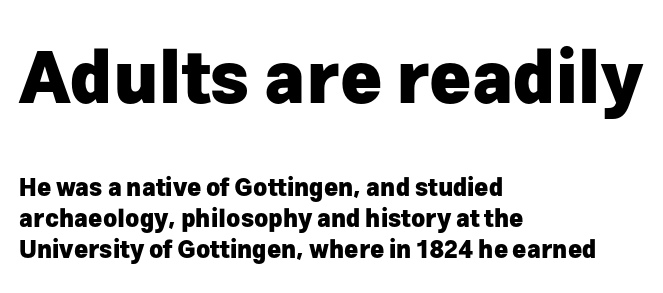
The image shows 71 px heavy sans-serif type, upright; set left-aligned, normal line spacing (1.29x), normal letter spacing, not underlined; the first (top) block is 2.96x larger; low stroke contrast and a medium x-height.
